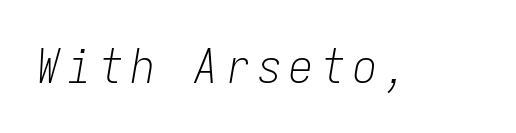
The image shows 48 px light, condensed type, italic (leaning right), monospaced; set not underlined; low stroke contrast and a medium x-height.
